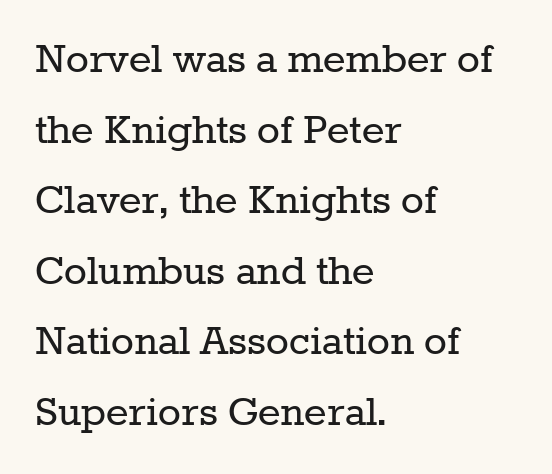
Has an underline been added? It has not. Small tapered or slab feet sit at the stroke ends, so this counts as serif. Heft: none added — not bold. Is the letter spacing exaggerated? No — it looks like the ordinary default. Here the designer chose a conventional face with non-uniform glyph widths.
